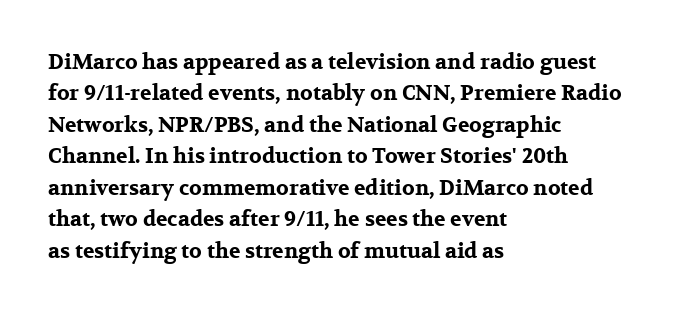
{"italic": "no", "bold": "yes", "underline": "no", "align": "left", "line_spacing": "normal", "line_spacing_ratio": 1.5, "letter_spacing": "normal", "letter_spacing_em": 0.0, "glyph_px": 21}
